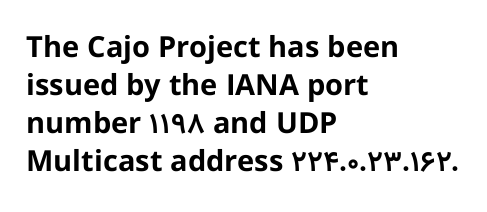
{"serif": "no", "italic": "no", "bold": "yes", "weight": "bold", "width": "normal", "stroke_contrast": "low", "x_height": "medium", "monospaced": "no", "underline": "no", "align": "left", "line_spacing": "normal", "line_spacing_ratio": 1.31, "letter_spacing": "normal", "letter_spacing_em": 0.0, "glyph_px": 29}
